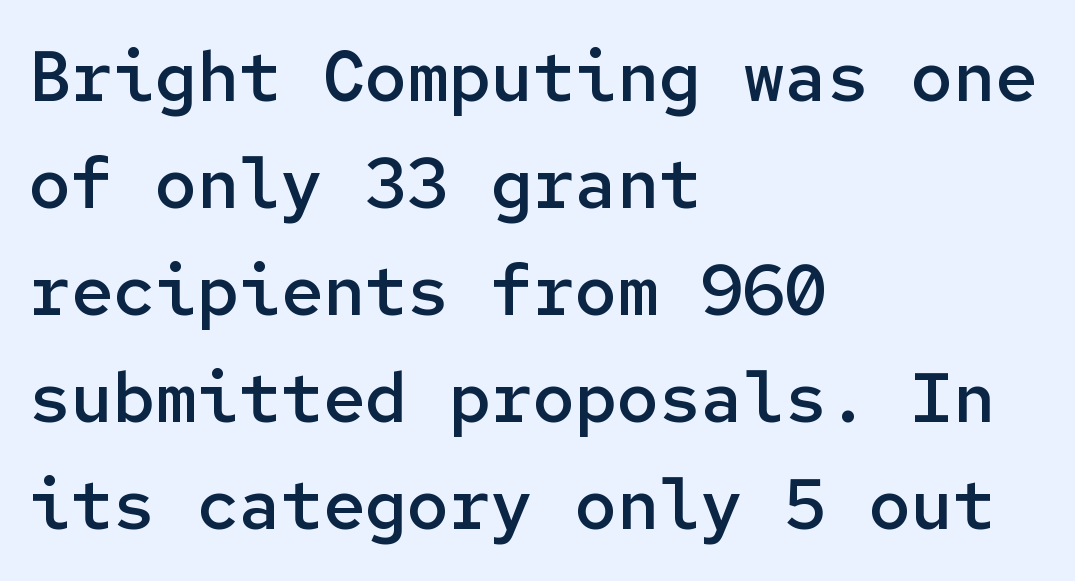
Q: Is the text bold? A: Semi-bold.
Q: Is the text italic (slanted)? A: No, it is upright.
Q: Is the typeface a serif or a sans-serif typeface? A: Sans-serif.
Q: Is the text underlined? A: No.
Q: How is the paragraph aligned? A: Left-aligned.
Q: Is the spacing between letters normal or unusually wide? A: Normal.
Q: Is the spacing between lines tight, normal or loose? A: Normal.
Q: Width (condensed, normal, or wide)? A: Normal.
Q: Stroke contrast? A: Low.
Q: x-height? A: Medium.
Q: Monospaced? A: Yes.
